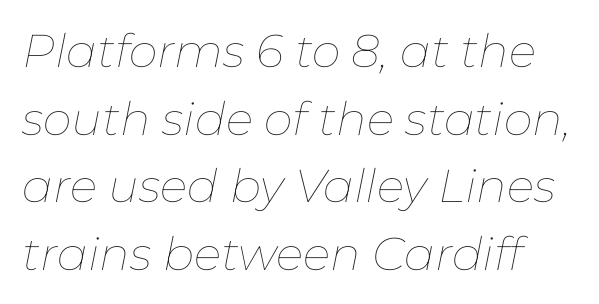
How would I describe the line gaps? Plain and ordinary. Is this a fixed-width face? No — the glyphs have proportional, varying widths. An italicized treatment has been applied to the whole sample. A light-to-regular cut is what we see here. Type without underlining.
